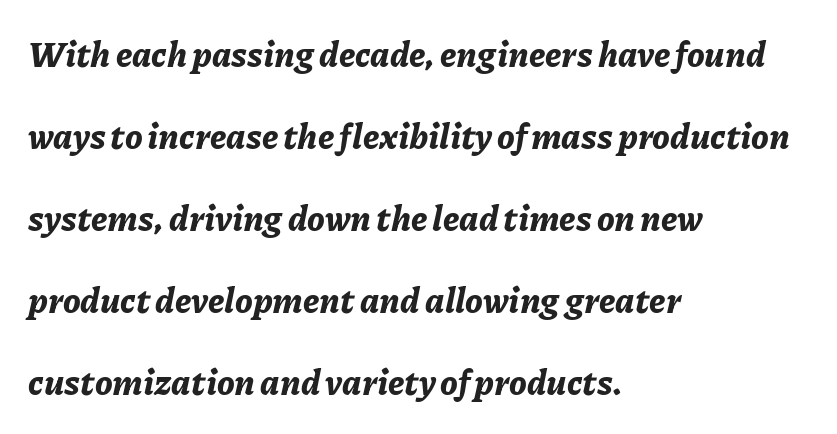
{"italic": "yes", "lean": "right", "slant_degrees": 11, "bold": "yes", "weight": "bold", "width": "normal", "stroke_contrast": "low", "x_height": "medium", "monospaced": "no", "underline": "no", "align": "left", "line_spacing": "loose", "line_spacing_ratio": 2.34, "letter_spacing": "normal", "letter_spacing_em": 0.0, "glyph_px": 35}
